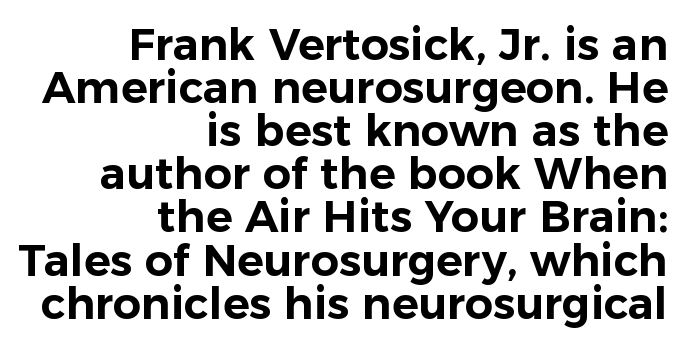
{"serif": "no", "italic": "no", "width": "normal", "stroke_contrast": "low", "x_height": "medium", "monospaced": "no", "underline": "no", "align": "right", "line_spacing": "tight", "line_spacing_ratio": 0.98, "letter_spacing": "normal", "letter_spacing_em": 0.0, "glyph_px": 44}
